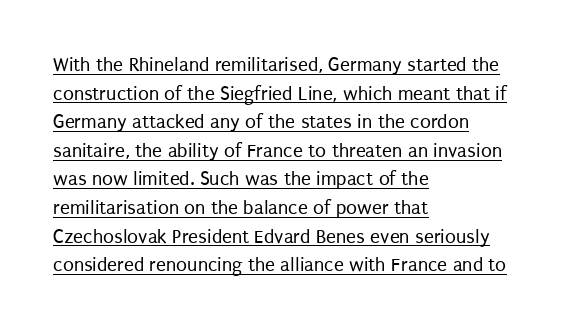
Q: Is the text bold? A: No.
Q: Is the text italic (slanted)? A: No, it is upright.
Q: Is the text underlined? A: Yes.
Q: How is the paragraph aligned? A: Left-aligned.
Q: Is the spacing between letters normal or unusually wide? A: Normal.
Q: Is the spacing between lines tight, normal or loose? A: Normal.
